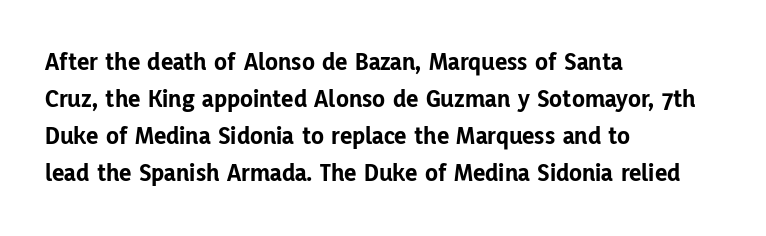
{"italic": "no", "bold": "yes", "underline": "no", "align": "left", "line_spacing": "normal", "line_spacing_ratio": 1.42, "letter_spacing": "normal", "letter_spacing_em": 0.0, "glyph_px": 26}
